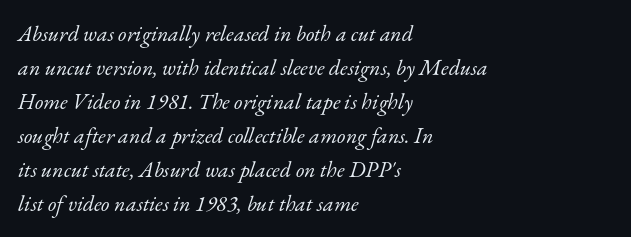
Q: Is the text bold? A: No.
Q: Is the text italic (slanted)? A: Yes, it leans right by about 17 degrees.
Q: Is the text underlined? A: No.
Q: How is the paragraph aligned? A: Left-aligned.
Q: Is the spacing between letters normal or unusually wide? A: Normal.
Q: Is the spacing between lines tight, normal or loose? A: Normal.
